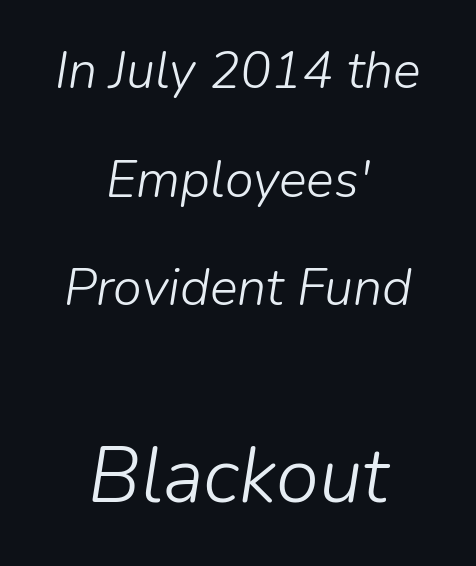
Spacing between characters is what you'd get straight out of the box. Unbolded letterforms with no extra heft. A bare baseline throughout the passage. Rows of type keep a wide berth in the vertical direction. Tall strokes in this sample are angled rather than plumb. Compare the two chunks: the lower has the greater cap height.
